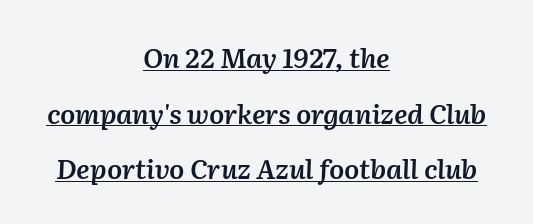
The image shows 27 px text type, italic (leaning right); set centered, loose line spacing (2.06x), normal letter spacing, underlined.
